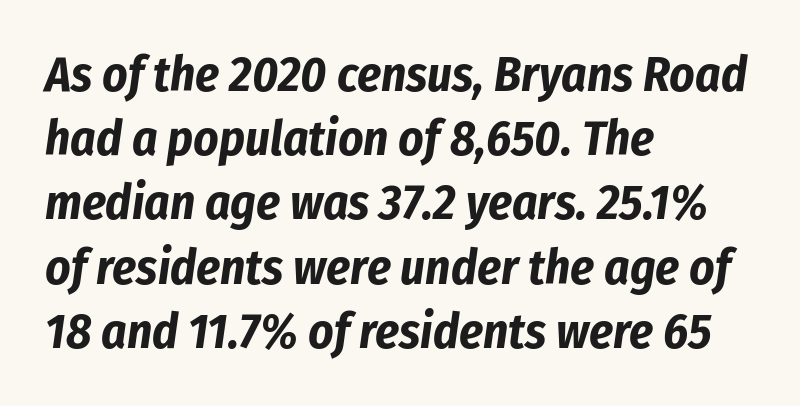
Q: Is the text bold? A: Yes.
Q: Is the text italic (slanted)? A: Yes, it leans right by about 8 degrees.
Q: Is the text underlined? A: No.
Q: How is the paragraph aligned? A: Left-aligned.
Q: Is the spacing between letters normal or unusually wide? A: Normal.
Q: Is the spacing between lines tight, normal or loose? A: Normal.
Q: Width (condensed, normal, or wide)? A: Condensed.
Q: Stroke contrast? A: Low.
Q: x-height? A: Medium.
Q: Monospaced? A: No.
